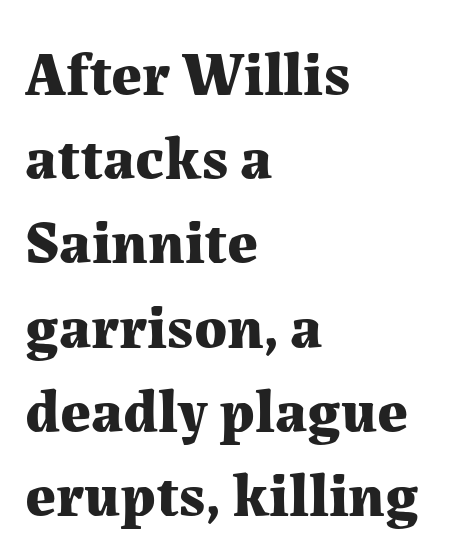
{"serif": "yes", "italic": "no", "bold": "yes", "weight": "bold", "width": "normal", "stroke_contrast": "medium", "x_height": "medium", "monospaced": "no", "underline": "no", "align": "left", "line_spacing": "normal", "line_spacing_ratio": 1.38, "letter_spacing": "normal", "letter_spacing_em": 0.0, "glyph_px": 61}
